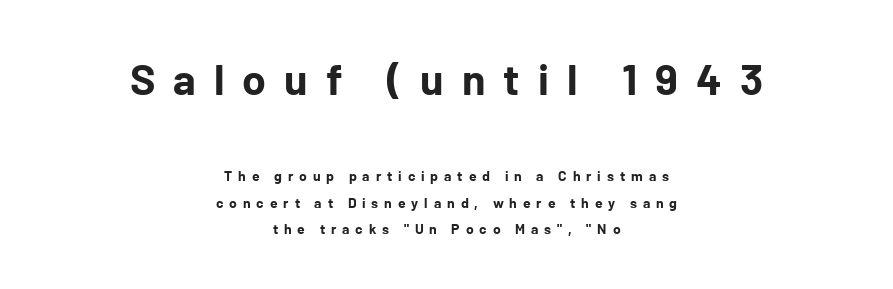
The passage is arranged like a title page — every line centered. You could not count columns in this text — the font is proportionally spaced. Each letter's strokes conclude bluntly, with no projecting serifs. The letters are spread apart with noticeably loose tracking. Look at the glyph heights: the upper group is clearly the bigger setting.
